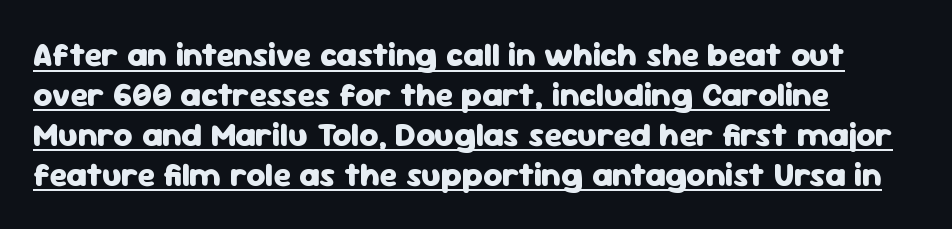
The image shows 33 px heavy sans-serif type, upright; set left-aligned, line spacing 1.21x, normal letter spacing, underlined; low stroke contrast and a medium x-height.
